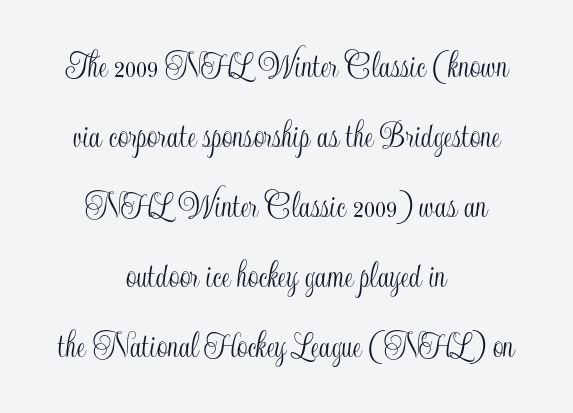
The space directly below the letters is spotless. These lines are rendered in a variable-pitch font. Compared with typical body copy, the letter spacing here is the same.
